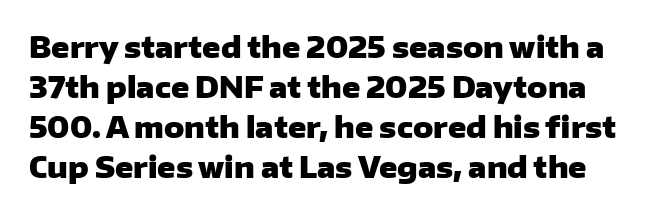
{"serif": "no", "italic": "no", "bold": "yes", "weight": "heavy", "width": "wide", "stroke_contrast": "low", "x_height": "medium", "monospaced": "no", "underline": "no", "line_spacing": "normal", "line_spacing_ratio": 1.43, "letter_spacing": "normal", "letter_spacing_em": 0.0, "glyph_px": 28}
